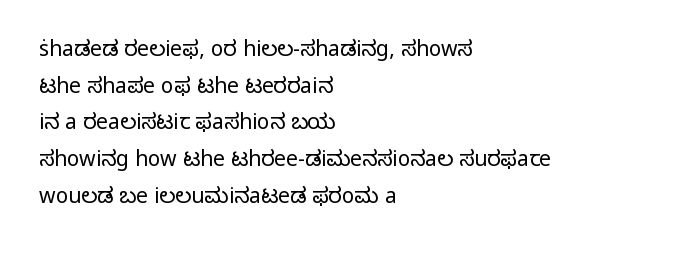
The tracking reads as untouched default to a designer's eye. Reading down the block, your eye returns to a fixed left position each line. Weight: in the light-to-regular range. Nope, not italic — everything's standing straight.
